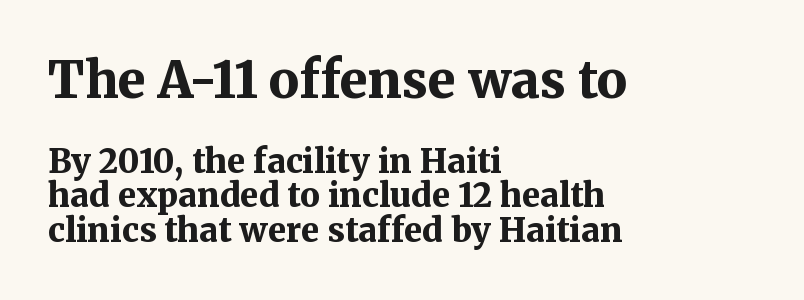
The image shows 50 px bold serif type, upright; set left-aligned, tight line spacing (1.04x), normal letter spacing, not underlined; the first (top) block is 1.52x larger; medium stroke contrast and a medium x-height.
